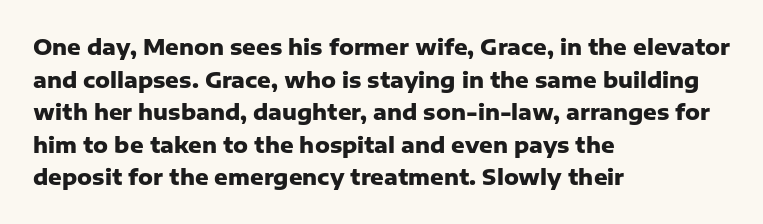
Q: Is the text bold? A: Yes.
Q: Is the text italic (slanted)? A: No, it is upright.
Q: Is the text underlined? A: No.
Q: How is the paragraph aligned? A: Left-aligned.
Q: Is the spacing between letters normal or unusually wide? A: Normal.
Q: Is the spacing between lines tight, normal or loose? A: Normal.
